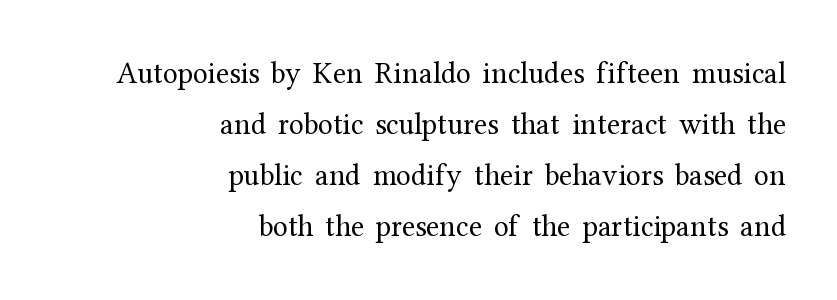
The image shows 30 px regular-weight serif type, upright; set right-aligned, normal line spacing (1.7x), normal letter spacing, not underlined; medium stroke contrast and a medium x-height.
